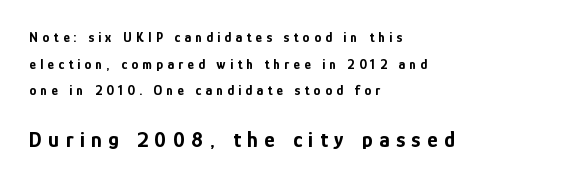
Q: Is the text bold? A: Yes.
Q: Is the text italic (slanted)? A: No, it is upright.
Q: Is the text underlined? A: No.
Q: How is the paragraph aligned? A: Left-aligned.
Q: Is the spacing between letters normal or unusually wide? A: Unusually wide.
Q: Is the spacing between lines tight, normal or loose? A: Loose.
Q: Which block of text is set in a larger size, the first (top) or the second (bottom)? A: The second (bottom) one.
